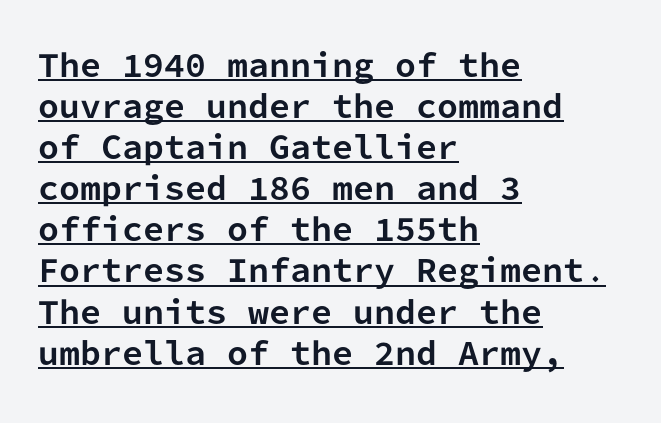
{"serif": "no", "italic": "no", "bold": "yes", "weight": "bold", "width": "normal", "stroke_contrast": "low", "x_height": "medium", "monospaced": "yes", "underline": "yes", "align": "left", "line_spacing": "normal", "line_spacing_ratio": 1.37, "letter_spacing": "normal", "letter_spacing_em": 0.0, "glyph_px": 30}
